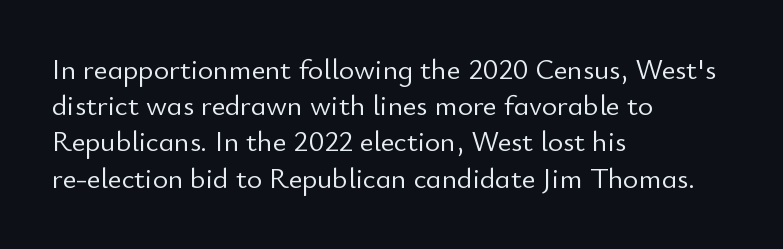
The image shows 29 px light sans-serif type, upright; set left-aligned, normal line spacing (1.25x), normal letter spacing, not underlined; low stroke contrast and a small x-height.
